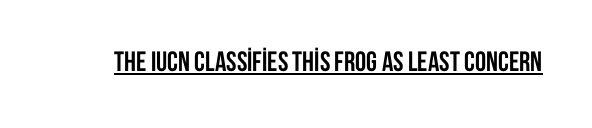
The image shows 28 px semibold, condensed sans-serif type, upright; set normal letter spacing, underlined; low stroke contrast and a large x-height.
